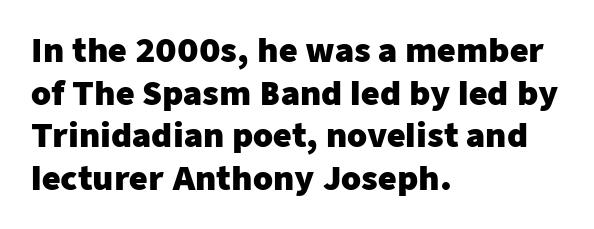
The image shows 32 px heavy sans-serif type, upright; set left-aligned, normal line spacing (1.33x), normal letter spacing, not underlined; low stroke contrast and a medium x-height.
